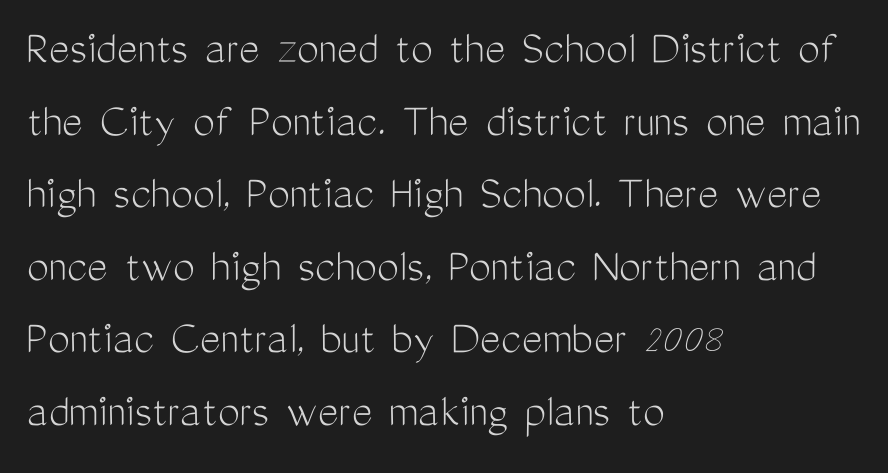
Rendered with straight, roman letterforms. Each stroke keeps to a modest, everyday thickness or less. A typesetter would call this leading conventional body-copy spacing. A classic flush-left, rag-right setting is used for this passage. Only glyphs here, with clear space below each row.
